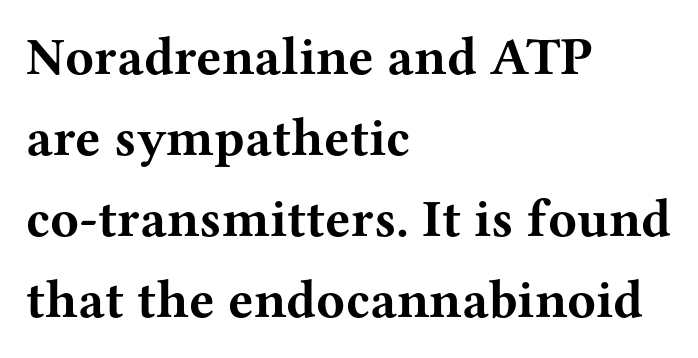
The image shows 53 px bold, wide serif type, upright; set left-aligned, normal line spacing (1.53x), normal letter spacing, not underlined; medium stroke contrast and a medium x-height.
